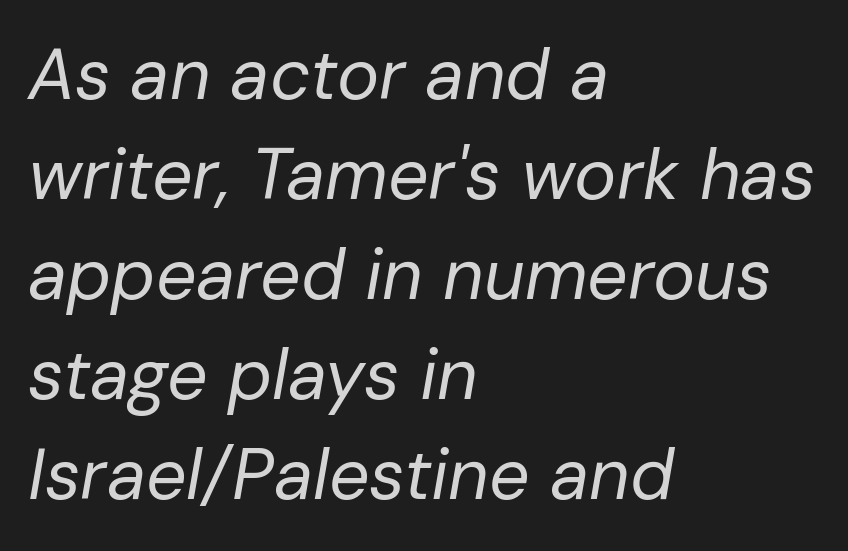
The image shows 71 px regular-weight type, italic (leaning right); set left-aligned, normal line spacing (1.41x), normal letter spacing, not underlined; low stroke contrast and a medium x-height.
